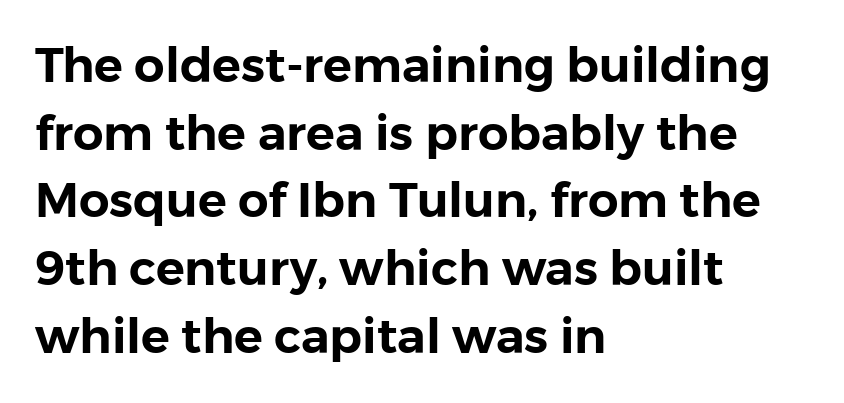
Vertical strokes here are truly vertical. The characters display no serif detailing; their extremities are plain. Proportional: the letters do not fall into vertical columns. The gap between lines stays unmarked. Left-aligned paragraph, ragged on the right.
